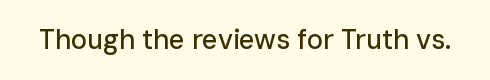
The image shows 27 px text type, upright; set normal letter spacing, not underlined.
